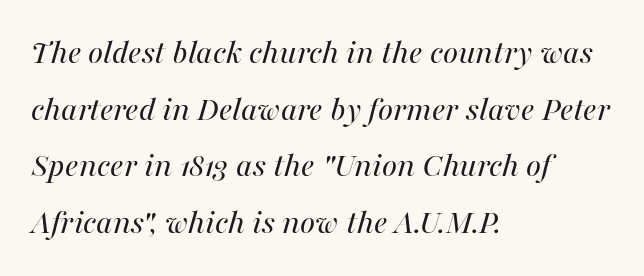
All the whitespace from short lines collects on the right. When letters slant like this, we call the style italic. Is the type heavy? It reads as light-to-regular instead. The rendering keeps characters at their native spacing.
